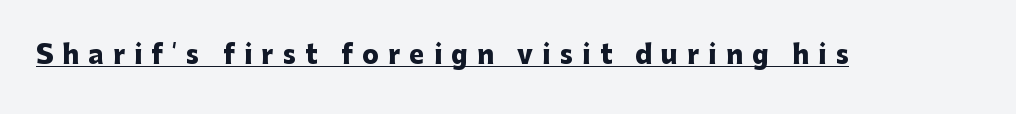
Q: Is the text bold? A: Yes.
Q: Is the text italic (slanted)? A: No, it is upright.
Q: Is the text underlined? A: Yes.
Q: Is the spacing between letters normal or unusually wide? A: Unusually wide.
